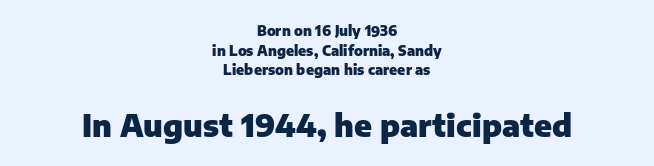
Leading: standard. Examine the stroke ends and you'll find no serifs. Size hierarchy here favors the trailing block over the leading one. These lines were composed using upright roman letters. Each row of text sits above clean, open space.
